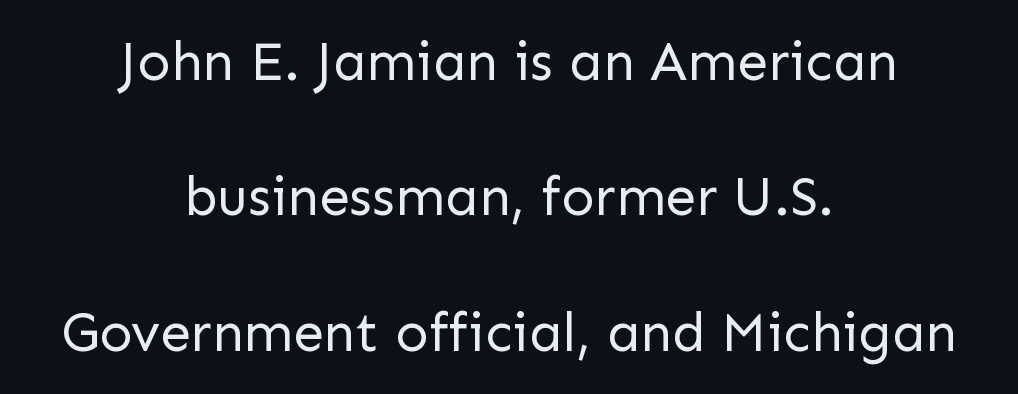
{"serif": "no", "italic": "no", "bold": "no", "weight": "regular", "width": "normal", "stroke_contrast": "low", "x_height": "medium", "monospaced": "no", "underline": "no", "align": "center", "line_spacing": "loose", "line_spacing_ratio": 2.46, "letter_spacing": "normal", "letter_spacing_em": 0.0, "glyph_px": 55}
